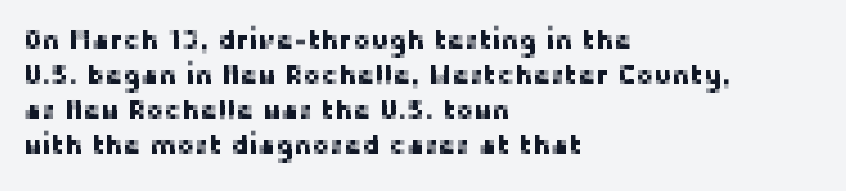
Q: Is the text italic (slanted)? A: No, it is upright.
Q: Is the text underlined? A: No.
Q: How is the paragraph aligned? A: Left-aligned.
Q: Is the spacing between letters normal or unusually wide? A: Normal.
Q: Is the spacing between lines tight, normal or loose? A: Normal.
